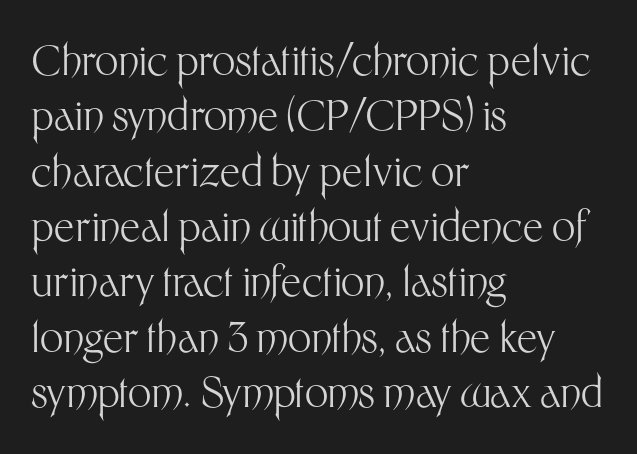
The image shows 41 px light sans-serif type, upright; set left-aligned, normal line spacing (1.35x), normal letter spacing, not underlined; medium stroke contrast and a medium x-height.
